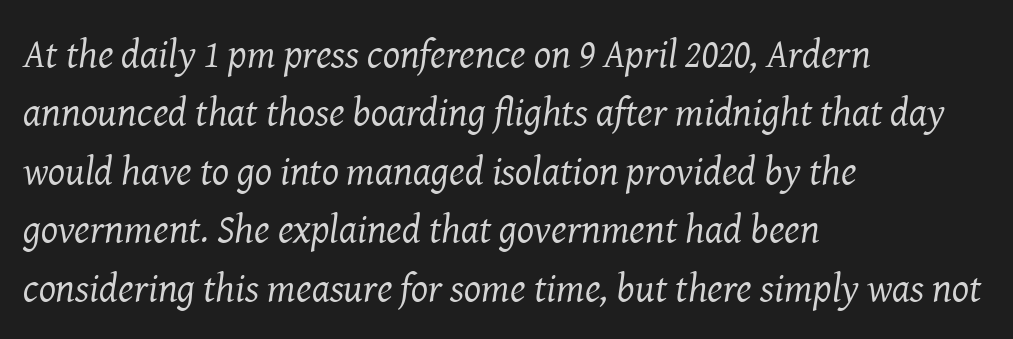
Q: Is the text bold? A: No.
Q: Is the text italic (slanted)? A: Yes, it leans right by about 8 degrees.
Q: Is the typeface a serif or a sans-serif typeface? A: Serif.
Q: Is the text underlined? A: No.
Q: How is the paragraph aligned? A: Left-aligned.
Q: Is the spacing between letters normal or unusually wide? A: Normal.
Q: Is the spacing between lines tight, normal or loose? A: Normal.
Q: Width (condensed, normal, or wide)? A: Normal.
Q: Stroke contrast? A: Medium.
Q: x-height? A: Medium.
Q: Monospaced? A: No.
